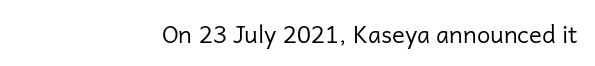
Characters follow at the spacing the type designer built in. This is the regular roman posture of the typeface. A light-to-regular cut is what we see here. Descender tails drop into unmarked territory.
